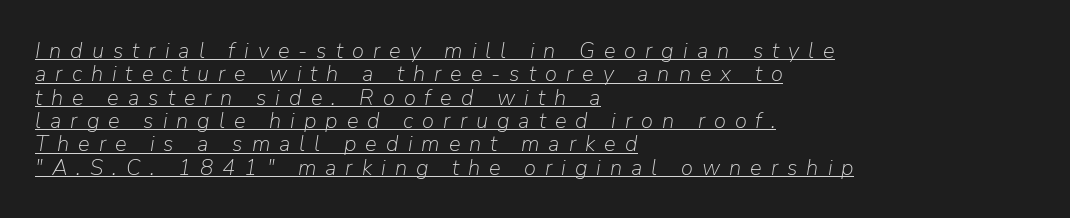
Q: Is the text bold? A: No.
Q: Is the text italic (slanted)? A: Yes, it leans right by about 9 degrees.
Q: Is the text underlined? A: Yes.
Q: How is the paragraph aligned? A: Left-aligned.
Q: Is the spacing between letters normal or unusually wide? A: Unusually wide.
Q: Is the spacing between lines tight, normal or loose? A: Tight.
